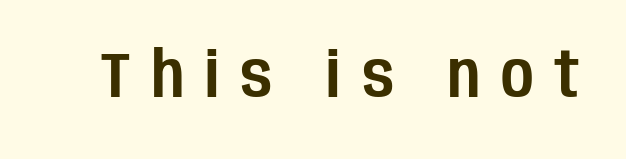
Q: Is the text italic (slanted)? A: No, it is upright.
Q: Is the typeface a serif or a sans-serif typeface? A: Sans-serif.
Q: Is the text underlined? A: No.
Q: Is the spacing between letters normal or unusually wide? A: Unusually wide.
Q: Width (condensed, normal, or wide)? A: Condensed.
Q: Stroke contrast? A: Low.
Q: x-height? A: Large.
Q: Monospaced? A: No.
